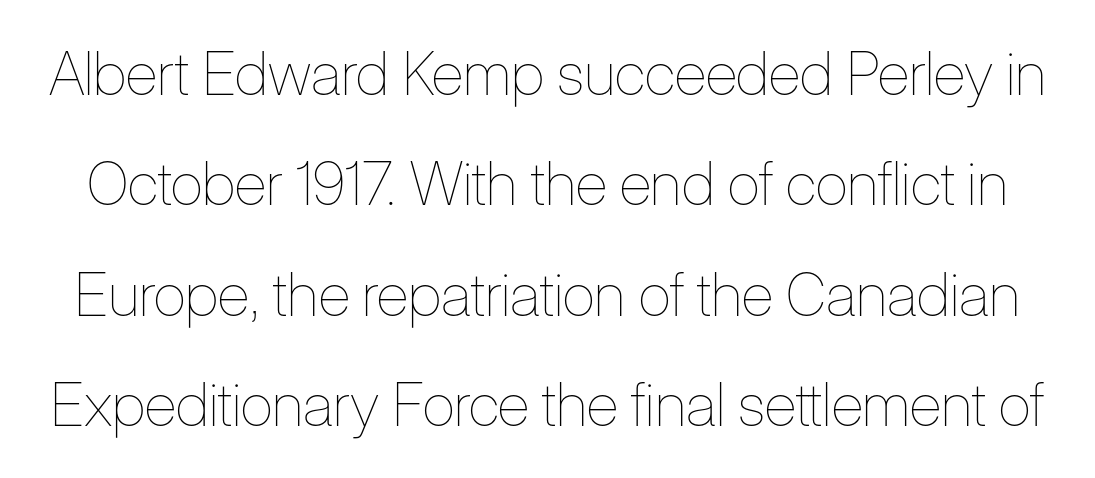
{"italic": "no", "bold": "no", "weight": "thin", "width": "condensed", "stroke_contrast": "low", "x_height": "medium", "monospaced": "no", "underline": "no", "line_spacing_ratio": 1.84, "letter_spacing": "normal", "letter_spacing_em": 0.0, "glyph_px": 60}
